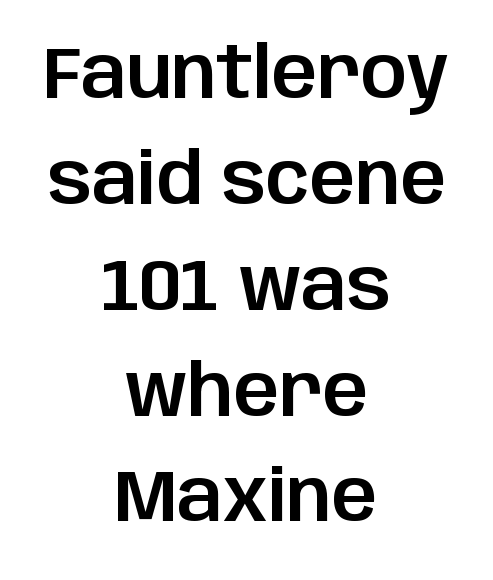
The image shows 72 px sans-serif type, upright; set centered, normal line spacing (1.47x), normal letter spacing, not underlined; low stroke contrast and a large x-height.
